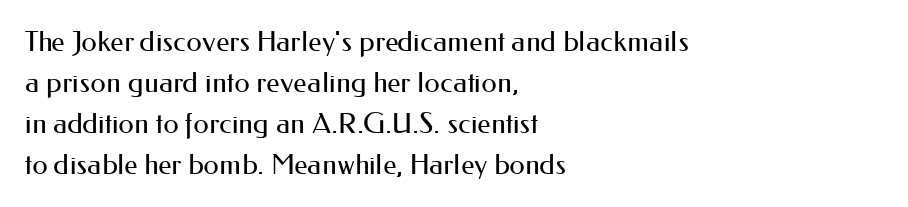
Q: Is the text bold? A: No.
Q: Is the text italic (slanted)? A: No, it is upright.
Q: Is the typeface a serif or a sans-serif typeface? A: Sans-serif.
Q: Is the text underlined? A: No.
Q: How is the paragraph aligned? A: Left-aligned.
Q: Is the spacing between letters normal or unusually wide? A: Normal.
Q: Is the spacing between lines tight, normal or loose? A: Normal.
Q: Width (condensed, normal, or wide)? A: Normal.
Q: Stroke contrast? A: Medium.
Q: x-height? A: Small.
Q: Monospaced? A: No.
